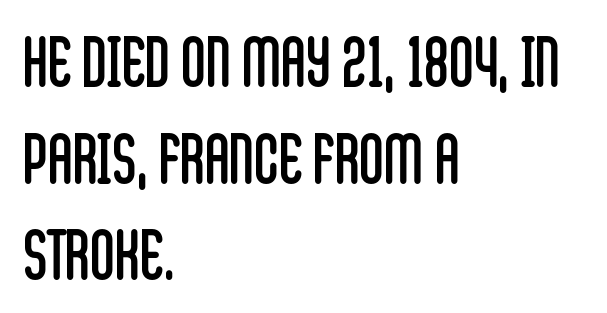
The image shows 68 px regular-weight, condensed sans-serif type, upright; set left-aligned, normal line spacing (1.42x), normal letter spacing, not underlined; low stroke contrast and a large x-height.
